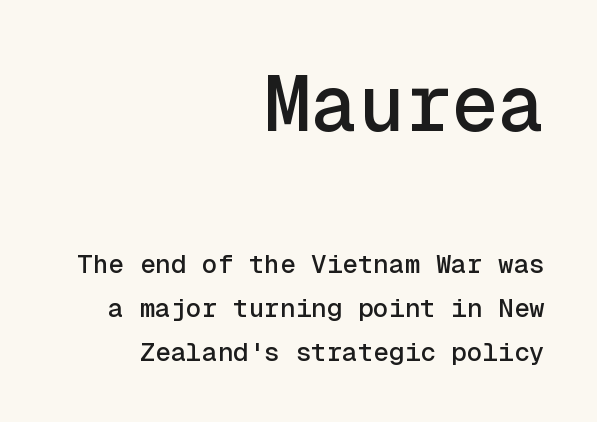
{"serif": "no", "italic": "no", "width": "normal", "x_height": "medium", "monospaced": "yes", "underline": "no", "align": "right", "line_spacing": "normal", "line_spacing_ratio": 1.69, "letter_spacing": "normal", "letter_spacing_em": 0.0, "larger_block": "first", "size_ratio": 3.0, "glyph_px": 78}
